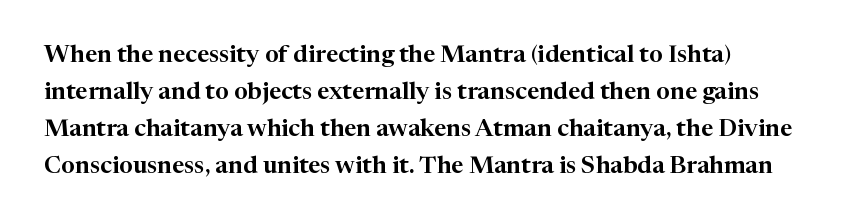
{"italic": "no", "underline": "no", "line_spacing": "normal", "line_spacing_ratio": 1.54, "letter_spacing": "normal", "letter_spacing_em": 0.0, "glyph_px": 24}
